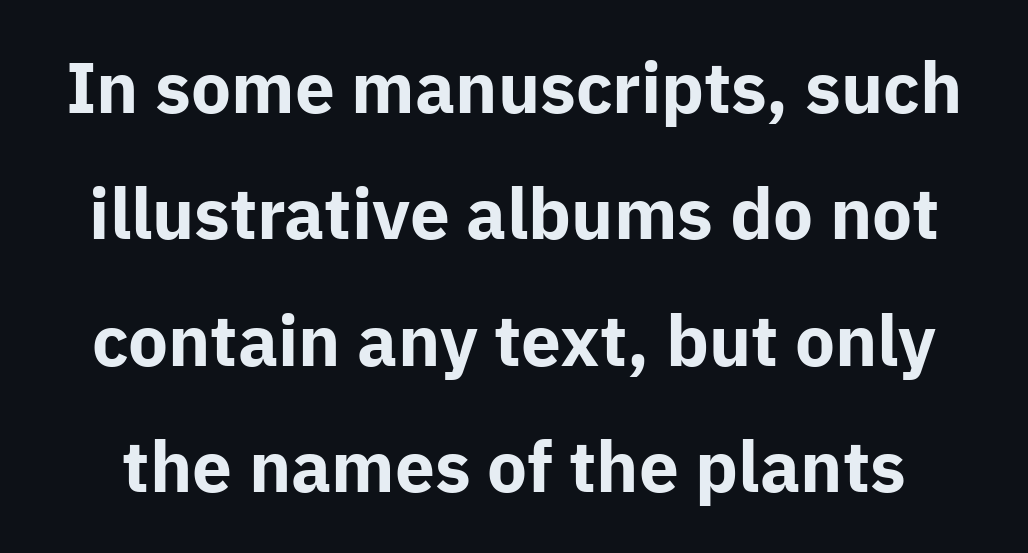
Q: Is the text bold? A: Yes.
Q: Is the text italic (slanted)? A: No, it is upright.
Q: Is the typeface a serif or a sans-serif typeface? A: Sans-serif.
Q: Is the text underlined? A: No.
Q: Is the spacing between letters normal or unusually wide? A: Normal.
Q: Width (condensed, normal, or wide)? A: Normal.
Q: Stroke contrast? A: Low.
Q: x-height? A: Medium.
Q: Monospaced? A: No.
